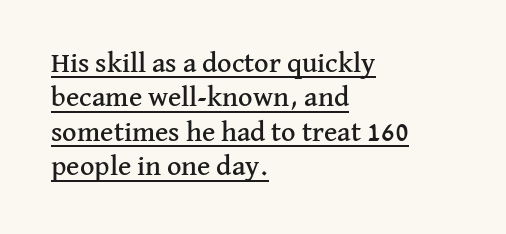
Italic? Not at all — the glyphs are vertical. The characters display serif detailing at their extremities. The passage shown is typed in a proportional face where columns would drift. How are the letters spaced? Ordinarily, with no added tracking.
